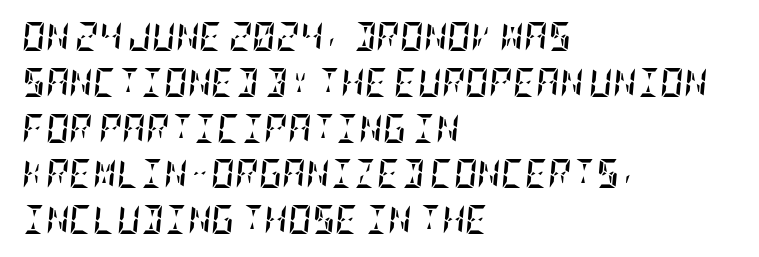
The image shows 29 px semibold, condensed type, italic (leaning right); set left-aligned, normal line spacing (1.58x), normal letter spacing, not underlined; low stroke contrast and a large x-height.
